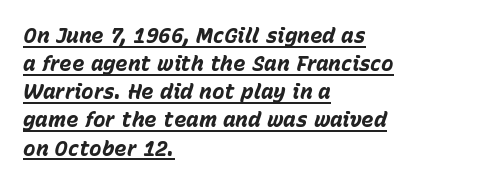
Q: Is the text bold? A: Yes.
Q: Is the text italic (slanted)? A: Yes, it leans right by about 15 degrees.
Q: Is the text underlined? A: Yes.
Q: How is the paragraph aligned? A: Left-aligned.
Q: Is the spacing between letters normal or unusually wide? A: Normal.
Q: Is the spacing between lines tight, normal or loose? A: Normal.
